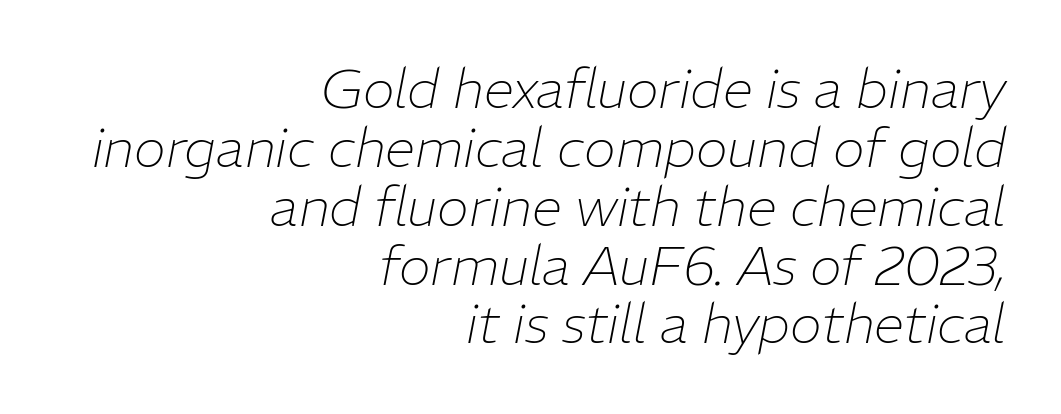
Does extra space separate the letters? No, they use regular spacing. The weight tops out at a normal text grade. Cramped leading. The paragraph shown leans on its right margin. The specimen reads as italic at a glance. Descenders hang freely into open space.
